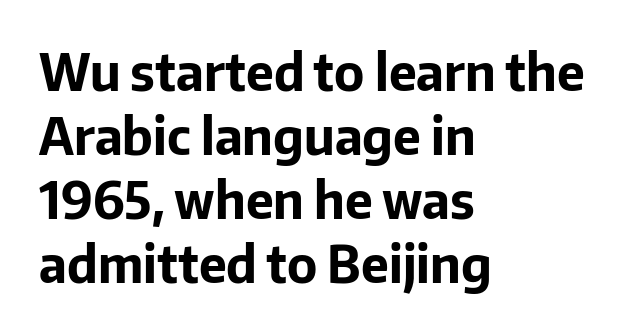
The image shows 50 px bold sans-serif type, upright; set left-aligned, normal line spacing (1.28x), normal letter spacing, not underlined; low stroke contrast and a medium x-height.
